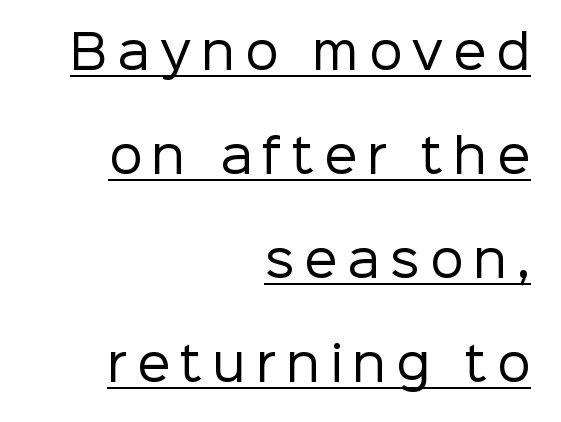
Q: Is the text bold? A: No.
Q: Is the text italic (slanted)? A: No, it is upright.
Q: Is the typeface a serif or a sans-serif typeface? A: Sans-serif.
Q: Is the text underlined? A: Yes.
Q: How is the paragraph aligned? A: Right-aligned.
Q: Is the spacing between letters normal or unusually wide? A: Unusually wide.
Q: Is the spacing between lines tight, normal or loose? A: Loose.
Q: Width (condensed, normal, or wide)? A: Normal.
Q: Stroke contrast? A: Low.
Q: x-height? A: Medium.
Q: Monospaced? A: No.
